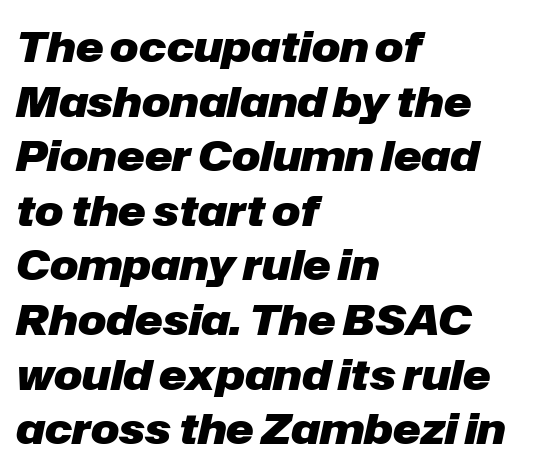
The image shows 42 px heavy type, italic (leaning right); set left-aligned, normal line spacing (1.3x), normal letter spacing, not underlined; low stroke contrast and a medium x-height.
